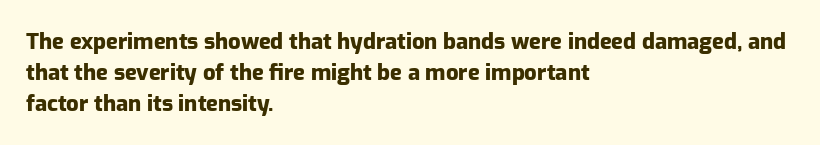
{"italic": "no", "bold": "yes", "underline": "no", "align": "left", "line_spacing": "normal", "line_spacing_ratio": 1.4, "letter_spacing": "normal", "letter_spacing_em": 0.0, "glyph_px": 22}
